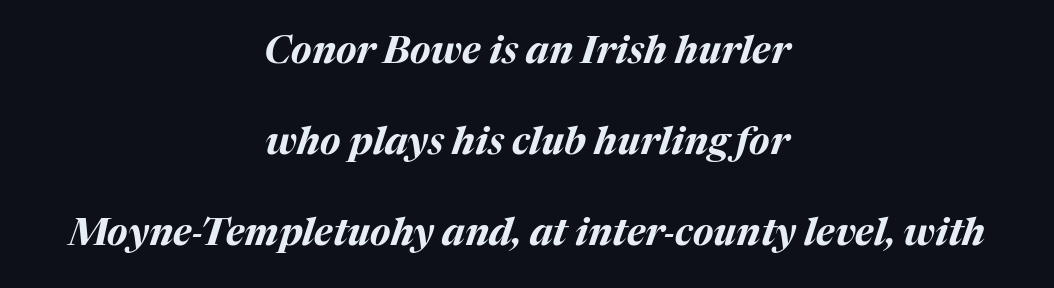
The image shows 38 px bold type, italic (leaning right); set centered, loose line spacing (2.4x), normal letter spacing, not underlined; medium stroke contrast and a medium x-height.
